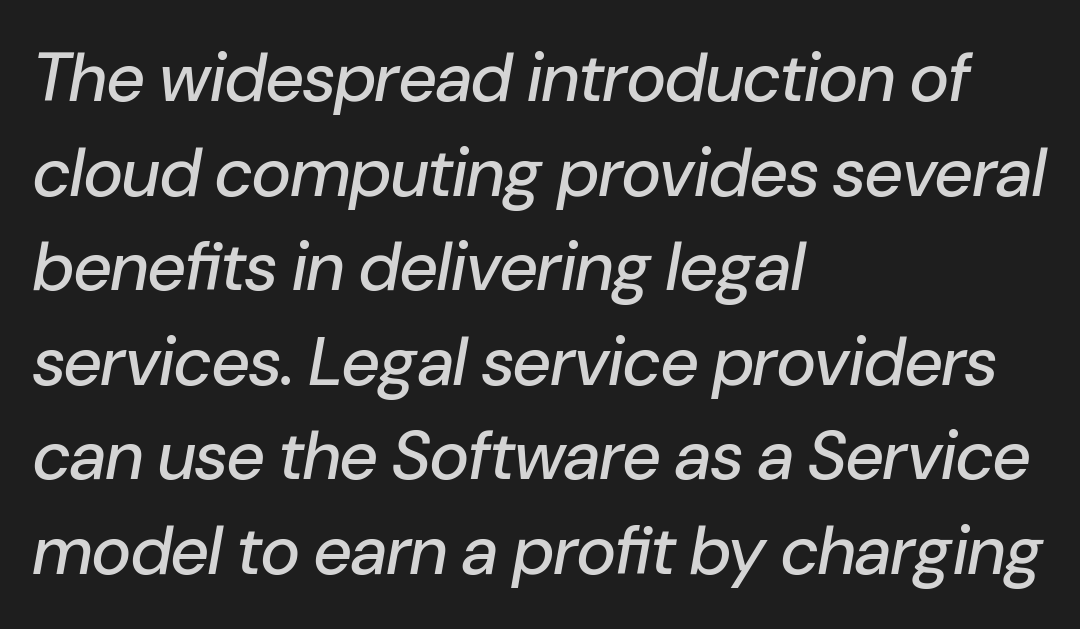
Quick note: interline space is typical. Default kerning and tracking; the words read as compact shapes. Layout note: lines flush left. The passage shown is not underscored anywhere. Style check: oblique.
